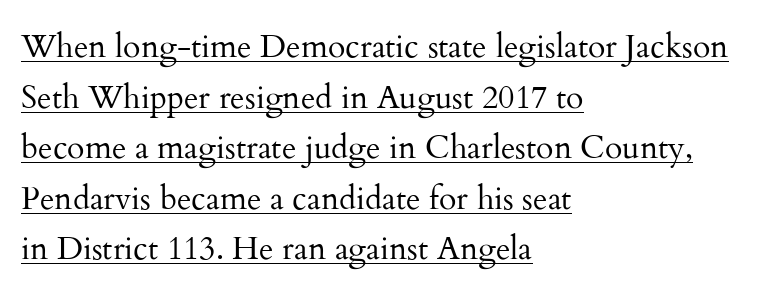
Q: Is the text bold? A: No.
Q: Is the text italic (slanted)? A: No, it is upright.
Q: Is the typeface a serif or a sans-serif typeface? A: Serif.
Q: Is the text underlined? A: Yes.
Q: How is the paragraph aligned? A: Left-aligned.
Q: Is the spacing between letters normal or unusually wide? A: Normal.
Q: Is the spacing between lines tight, normal or loose? A: Normal.
Q: Width (condensed, normal, or wide)? A: Normal.
Q: Stroke contrast? A: Medium.
Q: x-height? A: Small.
Q: Monospaced? A: No.
